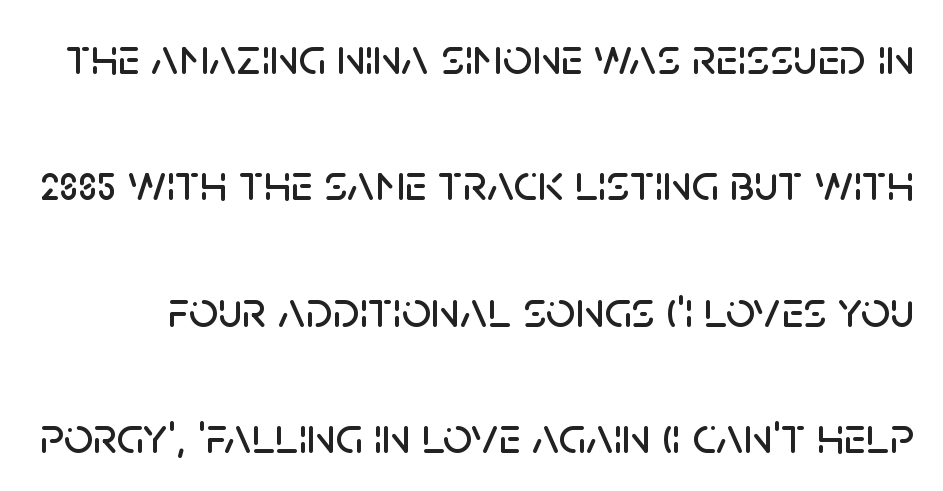
Q: Is the text italic (slanted)? A: No, it is upright.
Q: Is the typeface a serif or a sans-serif typeface? A: Sans-serif.
Q: Is the text underlined? A: No.
Q: Is the spacing between letters normal or unusually wide? A: Normal.
Q: Is the spacing between lines tight, normal or loose? A: Loose.
Q: Width (condensed, normal, or wide)? A: Normal.
Q: Stroke contrast? A: Low.
Q: x-height? A: Large.
Q: Monospaced? A: No.
